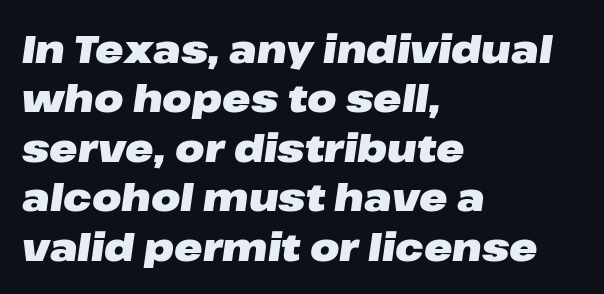
Q: Is the text bold? A: Yes.
Q: Is the text italic (slanted)? A: Yes, it leans right by about 8 degrees.
Q: Is the text underlined? A: No.
Q: How is the paragraph aligned? A: Left-aligned.
Q: Is the spacing between letters normal or unusually wide? A: Normal.
Q: Is the spacing between lines tight, normal or loose? A: Normal.
Q: Width (condensed, normal, or wide)? A: Wide.
Q: Stroke contrast? A: Low.
Q: x-height? A: Medium.
Q: Monospaced? A: No.
